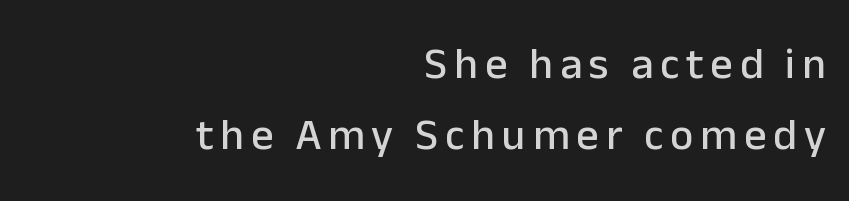
You can tell it's not italic because the verticals are truly vertical. Underline: absent. Here the designer chose a conventional face with non-uniform glyph widths. Teacher's note: observe the even right margin — that is flush-right alignment. The lines sit at an ordinary, default distance from one another.
